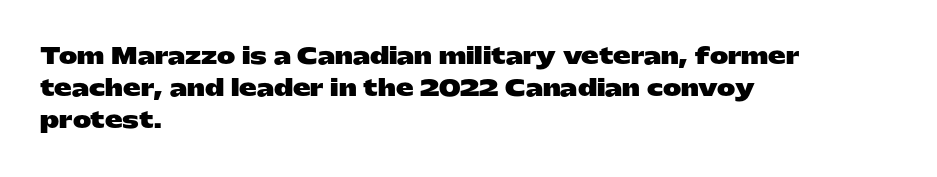
Q: Is the text bold? A: Yes.
Q: Is the text italic (slanted)? A: No, it is upright.
Q: Is the text underlined? A: No.
Q: How is the paragraph aligned? A: Left-aligned.
Q: Is the spacing between letters normal or unusually wide? A: Normal.
Q: Is the spacing between lines tight, normal or loose? A: Normal.
